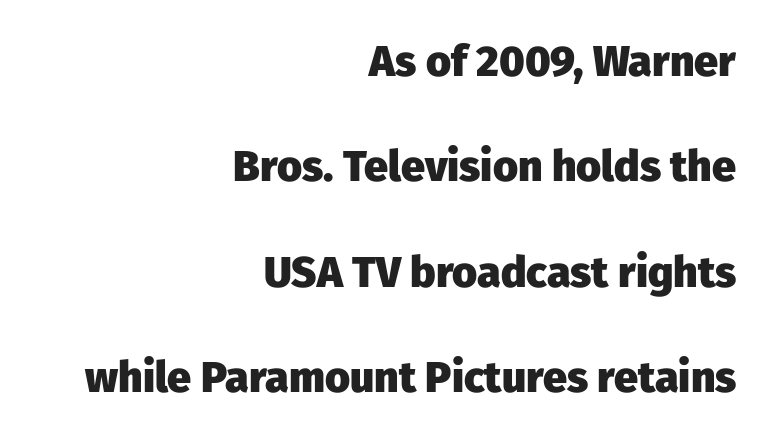
Q: Is the text bold? A: Yes.
Q: Is the text italic (slanted)? A: No, it is upright.
Q: Is the typeface a serif or a sans-serif typeface? A: Sans-serif.
Q: Is the text underlined? A: No.
Q: How is the paragraph aligned? A: Right-aligned.
Q: Is the spacing between letters normal or unusually wide? A: Normal.
Q: Is the spacing between lines tight, normal or loose? A: Loose.
Q: Width (condensed, normal, or wide)? A: Normal.
Q: Stroke contrast? A: Low.
Q: x-height? A: Medium.
Q: Monospaced? A: No.
